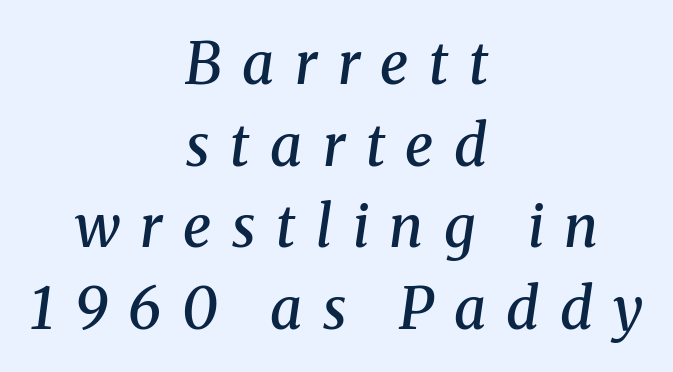
{"serif": "yes", "italic": "yes", "lean": "right", "slant_degrees": 8, "bold": "semi", "weight": "semibold", "width": "normal", "stroke_contrast": "medium", "x_height": "medium", "monospaced": "no", "underline": "no", "align": "center", "line_spacing": "normal", "line_spacing_ratio": 1.43, "letter_spacing": "wide", "letter_spacing_em": 0.36, "glyph_px": 57}
